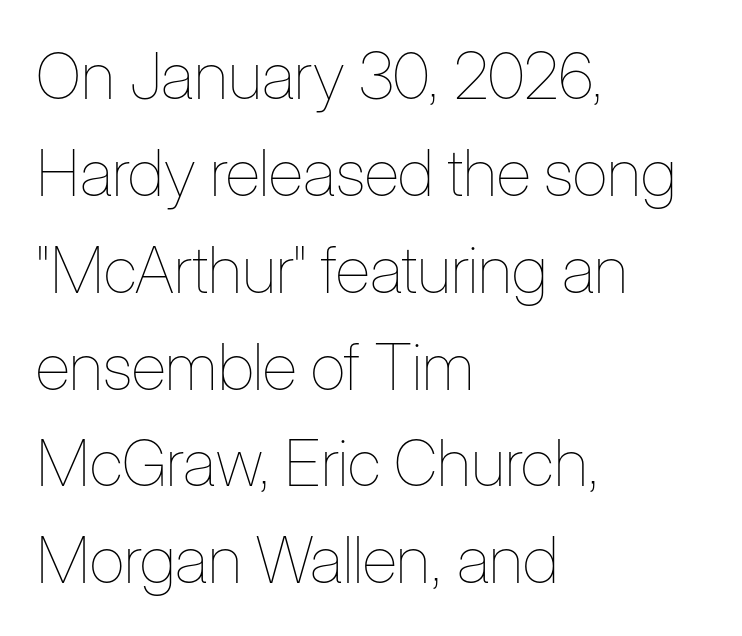
Q: Is the text bold? A: No.
Q: Is the text italic (slanted)? A: No, it is upright.
Q: Is the text underlined? A: No.
Q: How is the paragraph aligned? A: Left-aligned.
Q: Is the spacing between letters normal or unusually wide? A: Normal.
Q: Is the spacing between lines tight, normal or loose? A: Normal.
Q: Width (condensed, normal, or wide)? A: Condensed.
Q: Stroke contrast? A: Low.
Q: x-height? A: Medium.
Q: Monospaced? A: No.
